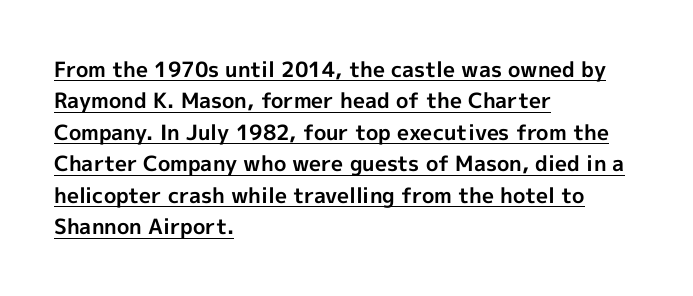
Students, this is bold: see how much ink each stroke carries. Rendered with straight, roman letterforms. This rendering features underlined lettering. Successive baselines arrive at the customary interval.
